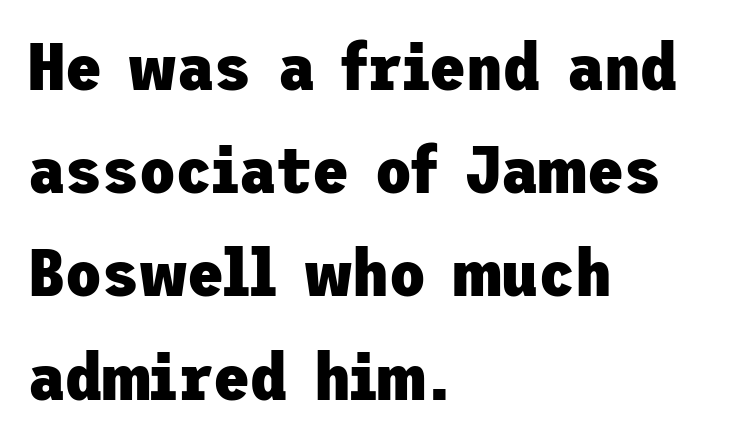
The image shows 67 px heavy sans-serif type, upright; set left-aligned, normal line spacing (1.54x), normal letter spacing, not underlined; low stroke contrast and a medium x-height.
